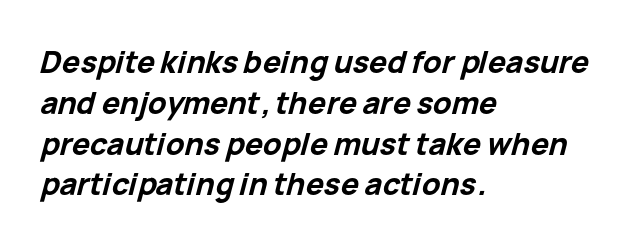
The image shows 30 px bold type, italic (leaning right); set left-aligned, normal line spacing (1.36x), normal letter spacing, not underlined; low stroke contrast and a medium x-height.
